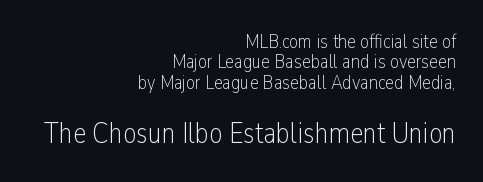
This sample uses a sans-serif face. Horizontal bands of white between lines are thin slivers. Inter-character spacing is left at the font's built-in metrics. Letters have the restrained weight of plain body copy at most.
